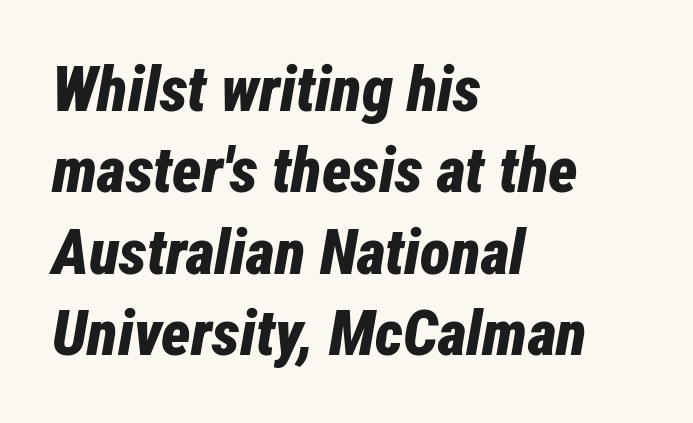
It's the slanting kind of type. The horizontal fit of the characters is conventional and even. Summary of vertical rhythm: regular, with standard interline spacing. Notice how thick the strokes are: this is what a full bold looks like.
